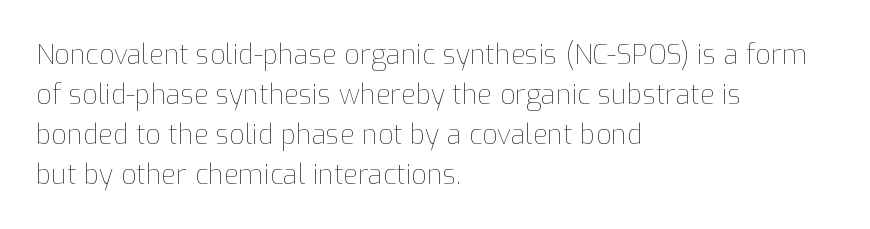
Italic: no, the glyphs are upright roman. Observe the ordinary spacing: letters are neighbours, not strangers. Line spacing here is normal. The zone under the glyphs is completely vacant. These lines stack with their left ends in a neat column.
